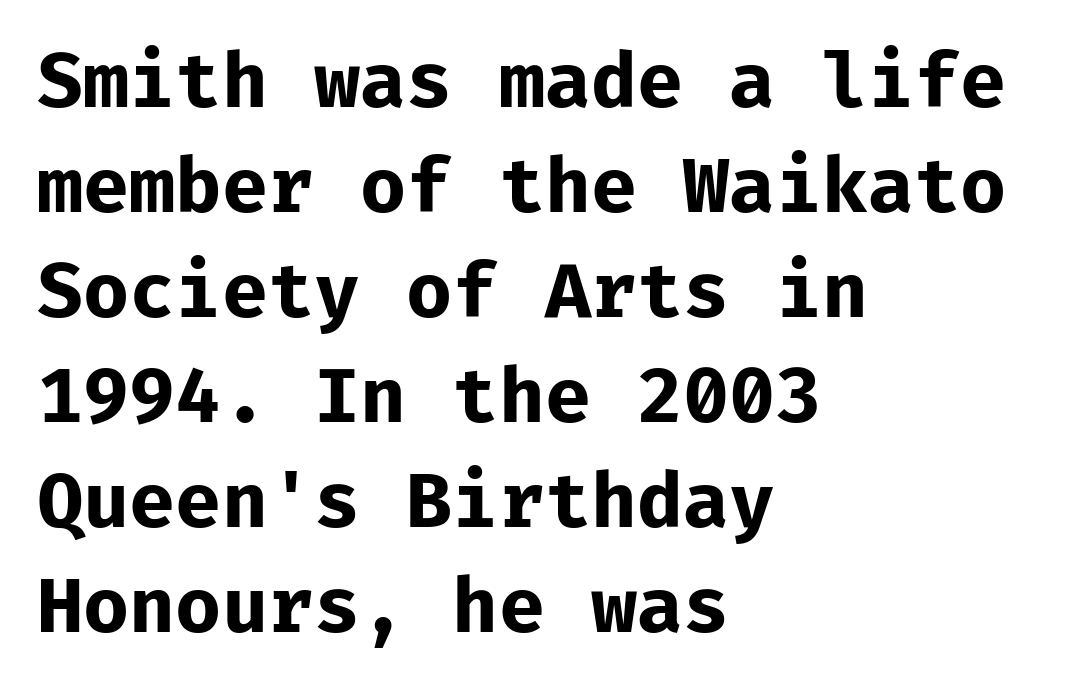
The image shows 75 px bold sans-serif type, upright, monospaced; set left-aligned, normal line spacing (1.4x), normal letter spacing, not underlined; low stroke contrast and a medium x-height.
